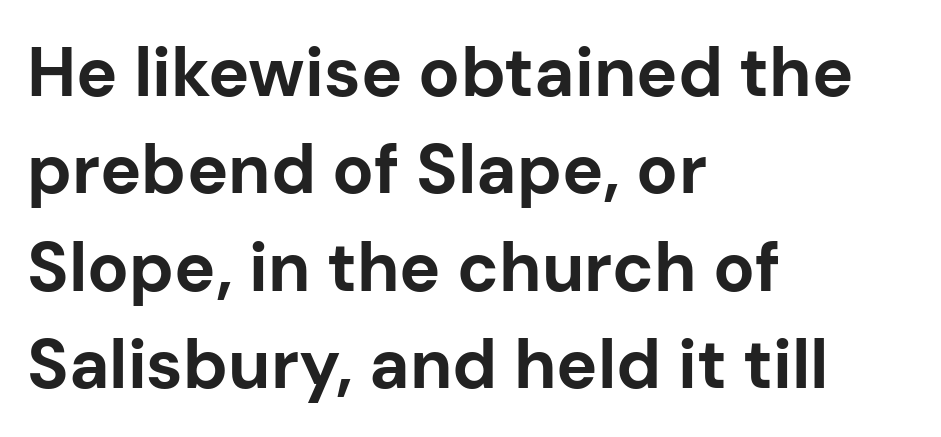
Is there any slant? The stems are plumb. A dark, heavy texture on the line: the type is bold. Examine the stroke ends and you'll find no serifs. The paragraph has a hard left edge and a soft right edge. Think of a printed novel: that variable character pitch is what you see here.
